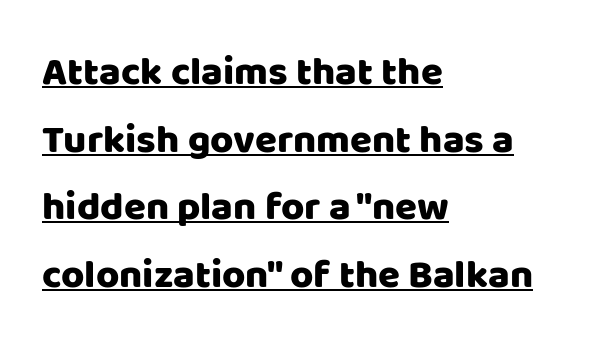
Q: Is the text italic (slanted)? A: No, it is upright.
Q: Is the typeface a serif or a sans-serif typeface? A: Sans-serif.
Q: Is the text underlined? A: Yes.
Q: How is the paragraph aligned? A: Left-aligned.
Q: Is the spacing between letters normal or unusually wide? A: Normal.
Q: Is the spacing between lines tight, normal or loose? A: Normal.
Q: Width (condensed, normal, or wide)? A: Normal.
Q: Stroke contrast? A: Low.
Q: x-height? A: Large.
Q: Monospaced? A: No.
